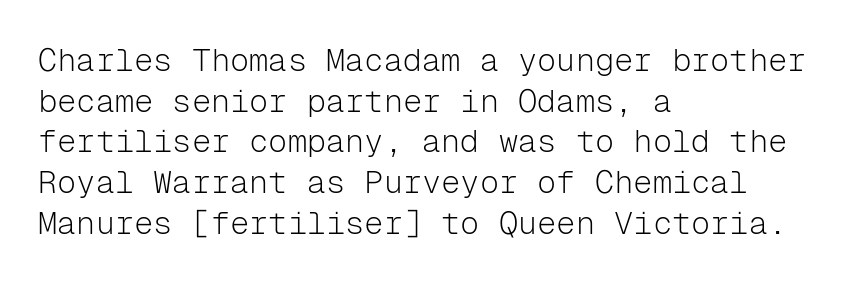
{"serif": "no", "italic": "no", "bold": "no", "weight": "light", "width": "normal", "stroke_contrast": "low", "x_height": "medium", "monospaced": "yes", "underline": "no", "align": "left", "line_spacing": "normal", "line_spacing_ratio": 1.27, "letter_spacing": "normal", "letter_spacing_em": 0.0, "glyph_px": 32}
